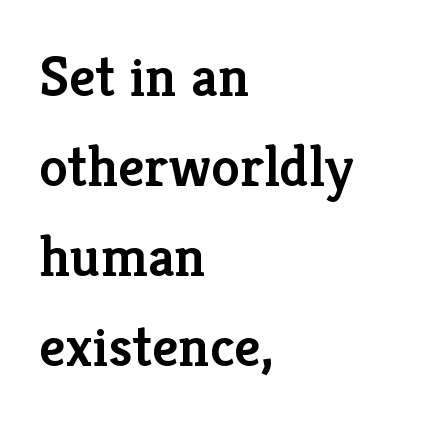
{"serif": "yes", "italic": "no", "bold": "semi", "weight": "semibold", "width": "normal", "stroke_contrast": "low", "x_height": "medium", "monospaced": "no", "underline": "no", "align": "left", "line_spacing": "normal", "line_spacing_ratio": 1.55, "letter_spacing": "normal", "letter_spacing_em": 0.0, "glyph_px": 58}
